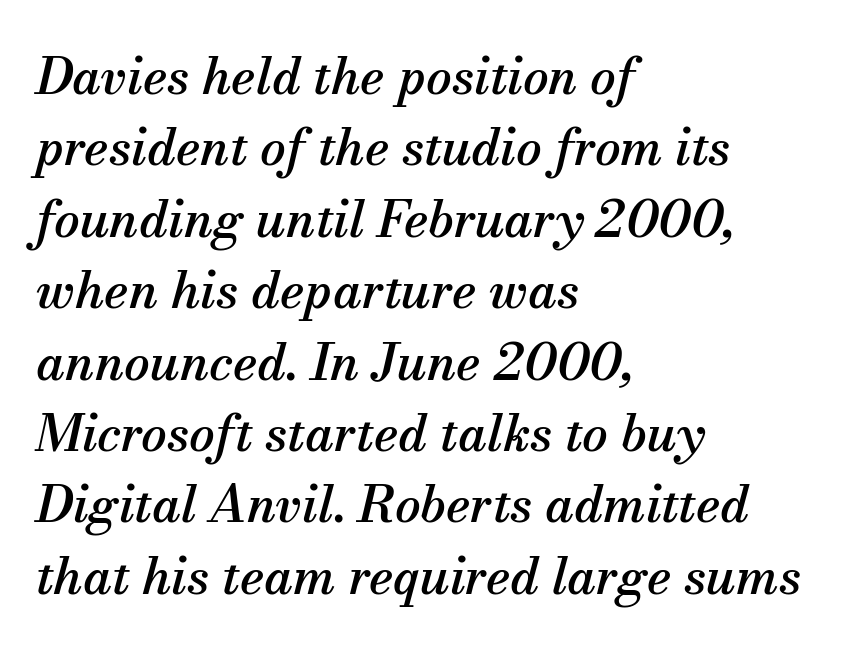
Q: Is the text italic (slanted)? A: Yes, it leans right by about 13 degrees.
Q: Is the typeface a serif or a sans-serif typeface? A: Serif.
Q: Is the text underlined? A: No.
Q: How is the paragraph aligned? A: Left-aligned.
Q: Is the spacing between letters normal or unusually wide? A: Normal.
Q: Is the spacing between lines tight, normal or loose? A: Normal.
Q: Width (condensed, normal, or wide)? A: Normal.
Q: Stroke contrast? A: Medium.
Q: x-height? A: Small.
Q: Monospaced? A: No.
